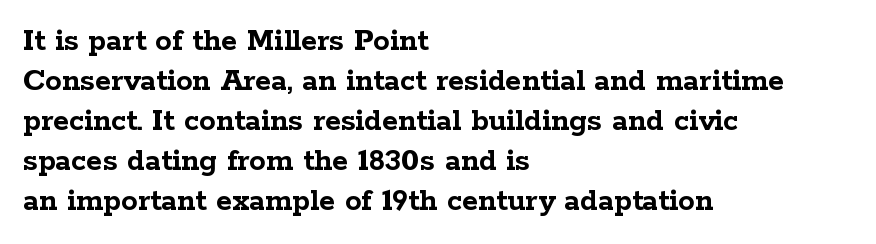
Default kerning and tracking; the words read as compact shapes. Proportional: the letters do not fall into vertical columns. Letters rest on an invisible, unmarked baseline. Unlike a clean sans, this face finishes its strokes with serifs.
